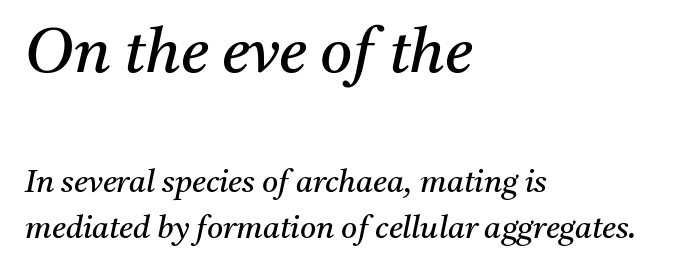
{"serif": "yes", "italic": "yes", "lean": "right", "slant_degrees": 11, "bold": "no", "weight": "regular", "width": "normal", "stroke_contrast": "medium", "x_height": "medium", "monospaced": "no", "underline": "no", "align": "left", "line_spacing": "normal", "line_spacing_ratio": 1.5, "letter_spacing": "normal", "letter_spacing_em": 0.0, "larger_block": "first", "size_ratio": 2.0, "glyph_px": 62}
